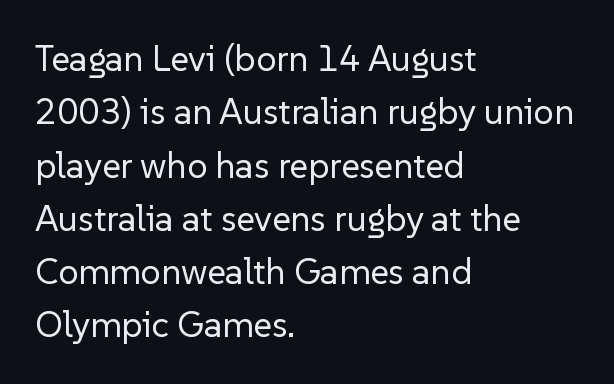
{"serif": "no", "italic": "no", "bold": "no", "weight": "regular", "width": "normal", "stroke_contrast": "low", "x_height": "medium", "monospaced": "no", "underline": "no", "align": "left", "line_spacing": "normal", "line_spacing_ratio": 1.48, "letter_spacing": "normal", "letter_spacing_em": 0.0, "glyph_px": 36}
